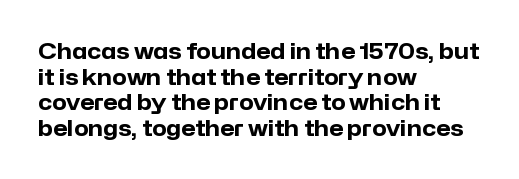
The image shows 21 px bold type, upright; set left-aligned, line spacing 1.22x, normal letter spacing, not underlined.
